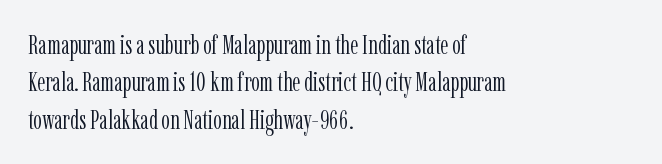
{"italic": "no", "bold": "no", "underline": "no", "align": "left", "line_spacing": "normal", "line_spacing_ratio": 1.38, "letter_spacing": "normal", "letter_spacing_em": 0.0, "glyph_px": 27}
